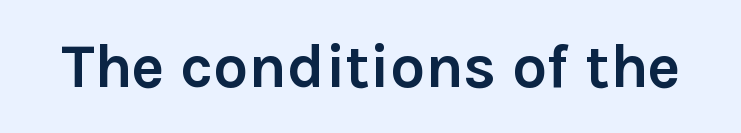
The image shows 62 px semibold sans-serif type, upright; set normal letter spacing, not underlined; a medium x-height.
